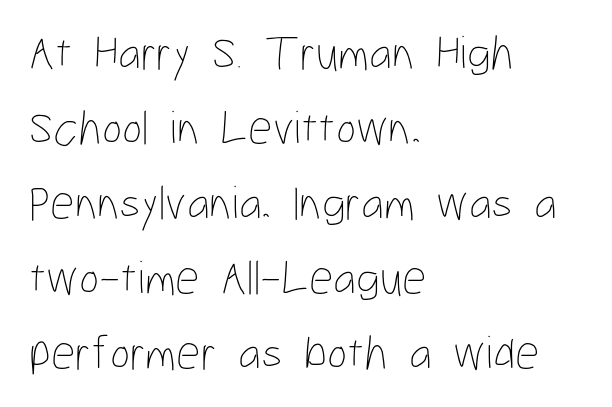
{"italic": "no", "bold": "no", "weight": "thin", "width": "condensed", "stroke_contrast": "low", "x_height": "medium", "monospaced": "no", "underline": "no", "align": "left", "line_spacing": "normal", "line_spacing_ratio": 1.56, "letter_spacing": "normal", "letter_spacing_em": 0.0, "glyph_px": 48}
